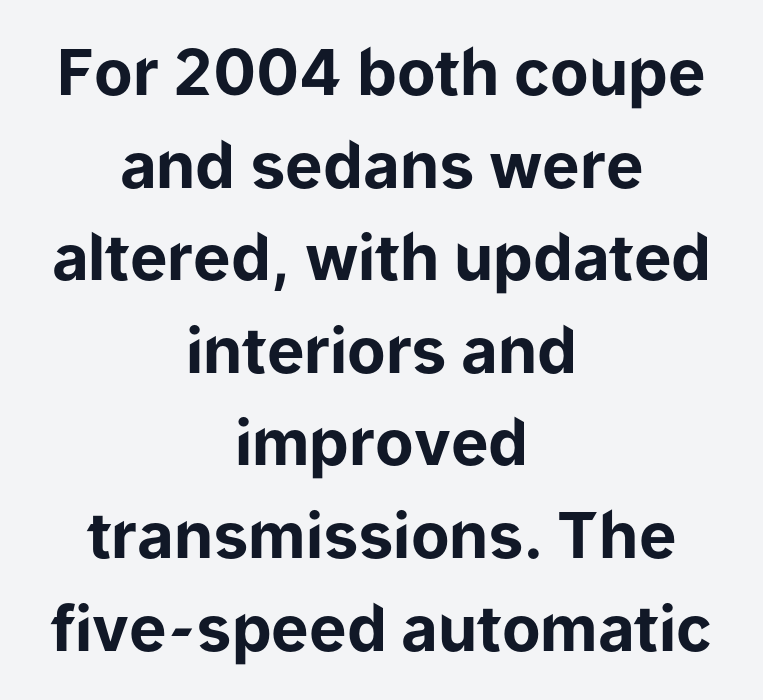
Q: Is the text bold? A: Yes.
Q: Is the text italic (slanted)? A: No, it is upright.
Q: Is the typeface a serif or a sans-serif typeface? A: Sans-serif.
Q: Is the text underlined? A: No.
Q: How is the paragraph aligned? A: Centered.
Q: Is the spacing between letters normal or unusually wide? A: Normal.
Q: Is the spacing between lines tight, normal or loose? A: Normal.
Q: Width (condensed, normal, or wide)? A: Normal.
Q: Stroke contrast? A: Low.
Q: x-height? A: Medium.
Q: Monospaced? A: No.
